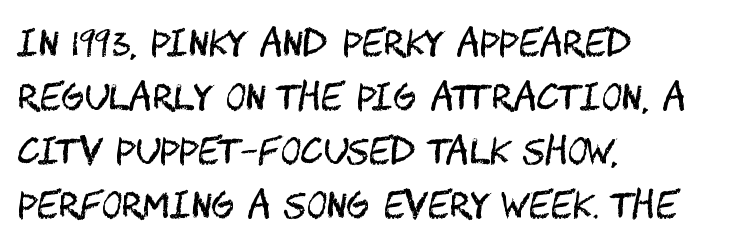
The font sits on the lighter half of the weight spectrum, regular included. The space beneath each line is pristine and unruled. The rendering shows plain stroke endings on the letterforms — a sans-serif design. The passage shown has conventional tracking throughout. Unlike italic type, these characters show no tilt at all. These lines are set flush left with a ragged right edge.
